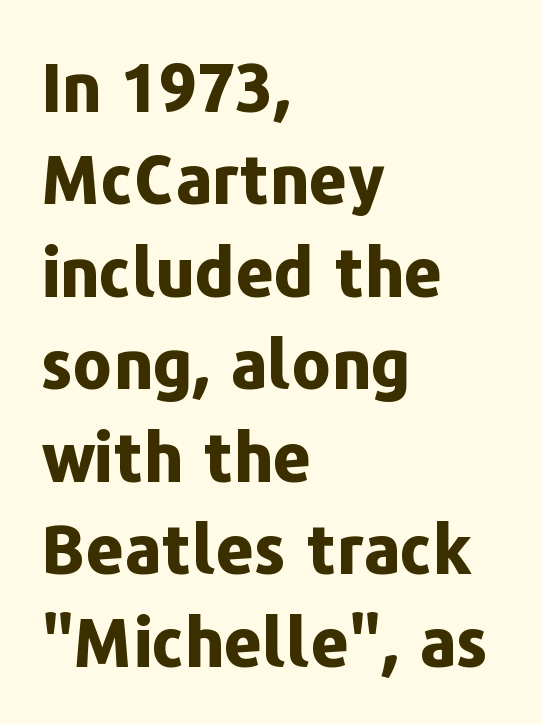
The image shows 67 px bold sans-serif type, upright; set left-aligned, normal line spacing (1.38x), normal letter spacing, not underlined; low stroke contrast and a medium x-height.
